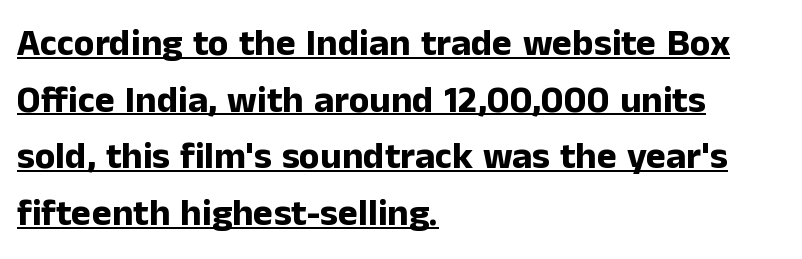
The letters carry no serifs — their stems end cleanly without finishing strokes. Proportional: the letters do not fall into vertical columns. The horizontal fit of the characters is conventional and even. The axis of the letterforms is exactly vertical.
